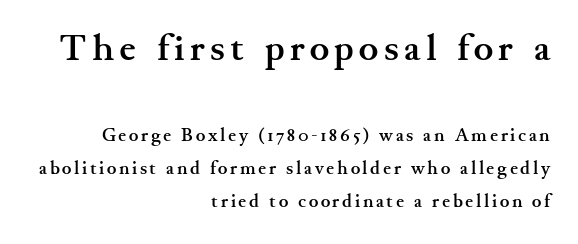
{"serif": "yes", "italic": "no", "bold": "yes", "weight": "semibold", "width": "wide", "stroke_contrast": "medium", "x_height": "small", "monospaced": "no", "underline": "no", "align": "right", "line_spacing_ratio": 1.83, "larger_block": "first", "size_ratio": 2.06, "glyph_px": 37}
